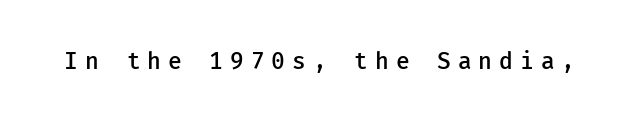
Q: Is the text bold? A: Semi-bold.
Q: Is the text italic (slanted)? A: No, it is upright.
Q: Is the text underlined? A: No.
Q: Is the spacing between letters normal or unusually wide? A: Unusually wide.
